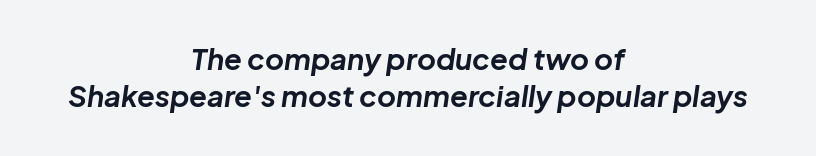
{"italic": "yes", "lean": "right", "slant_degrees": 8, "bold": "yes", "weight": "bold", "width": "normal", "stroke_contrast": "low", "x_height": "medium", "monospaced": "no", "underline": "no", "align": "center", "line_spacing": "normal", "line_spacing_ratio": 1.29, "letter_spacing": "normal", "letter_spacing_em": 0.0, "glyph_px": 29}
